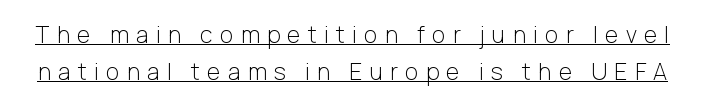
Q: Is the text bold? A: No.
Q: Is the text italic (slanted)? A: No, it is upright.
Q: Is the text underlined? A: Yes.
Q: Is the spacing between letters normal or unusually wide? A: Unusually wide.
Q: Is the spacing between lines tight, normal or loose? A: Normal.
